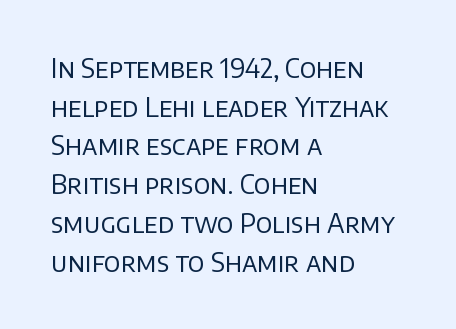
The image shows 26 px text type, upright; set left-aligned, normal line spacing (1.49x), normal letter spacing, not underlined.
